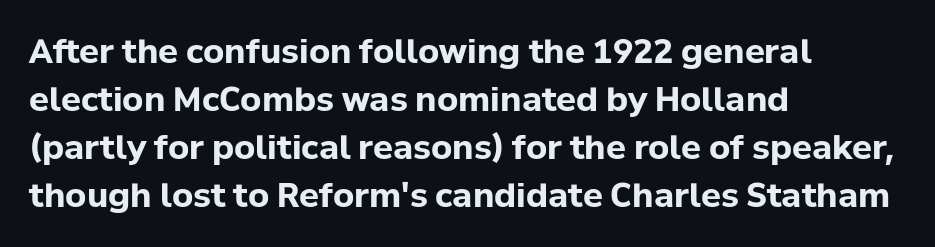
The image shows 33 px bold sans-serif type, upright; set left-aligned, normal line spacing (1.45x), normal letter spacing, not underlined; low stroke contrast and a medium x-height.
